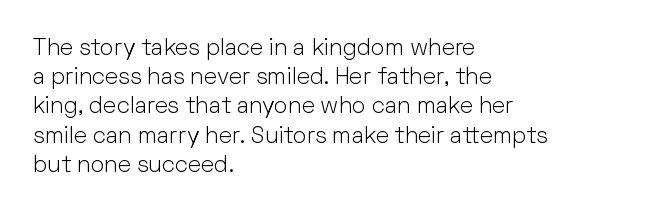
Q: Is the text bold? A: No.
Q: Is the text italic (slanted)? A: No, it is upright.
Q: Is the text underlined? A: No.
Q: How is the paragraph aligned? A: Left-aligned.
Q: Is the spacing between letters normal or unusually wide? A: Normal.
Q: Is the spacing between lines tight, normal or loose? A: Normal.
